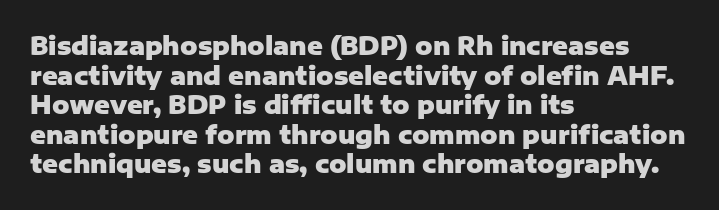
The image shows 24 px bold type, upright; set left-aligned, line spacing 1.23x, normal letter spacing, not underlined.
